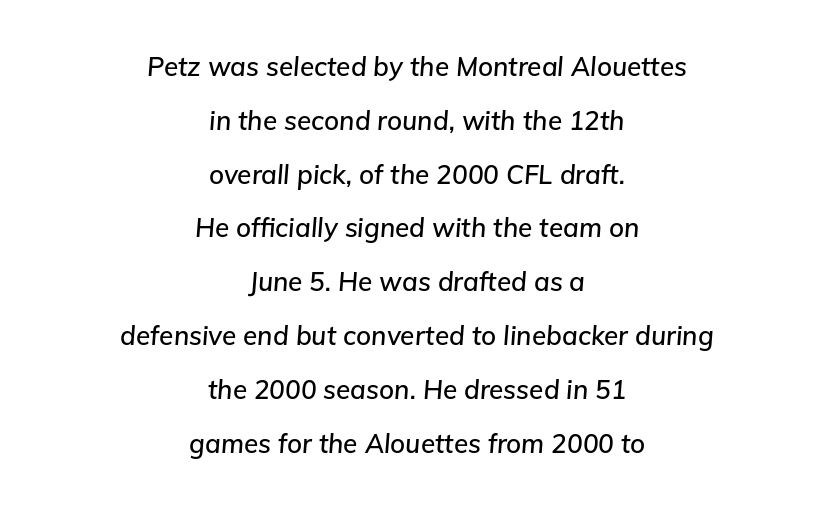
{"italic": "yes", "lean": "right", "slant_degrees": 5, "underline": "no", "align": "center", "line_spacing": "loose", "line_spacing_ratio": 2.07, "letter_spacing": "normal", "letter_spacing_em": 0.0, "glyph_px": 26}
